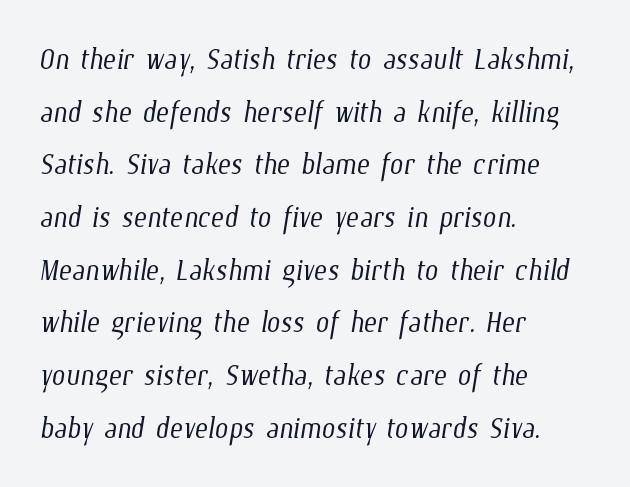
Q: Is the text bold? A: No.
Q: Is the text underlined? A: No.
Q: How is the paragraph aligned? A: Left-aligned.
Q: Is the spacing between letters normal or unusually wide? A: Normal.
Q: Is the spacing between lines tight, normal or loose? A: Normal.
Q: Width (condensed, normal, or wide)? A: Condensed.
Q: Stroke contrast? A: Low.
Q: x-height? A: Medium.
Q: Monospaced? A: No.
